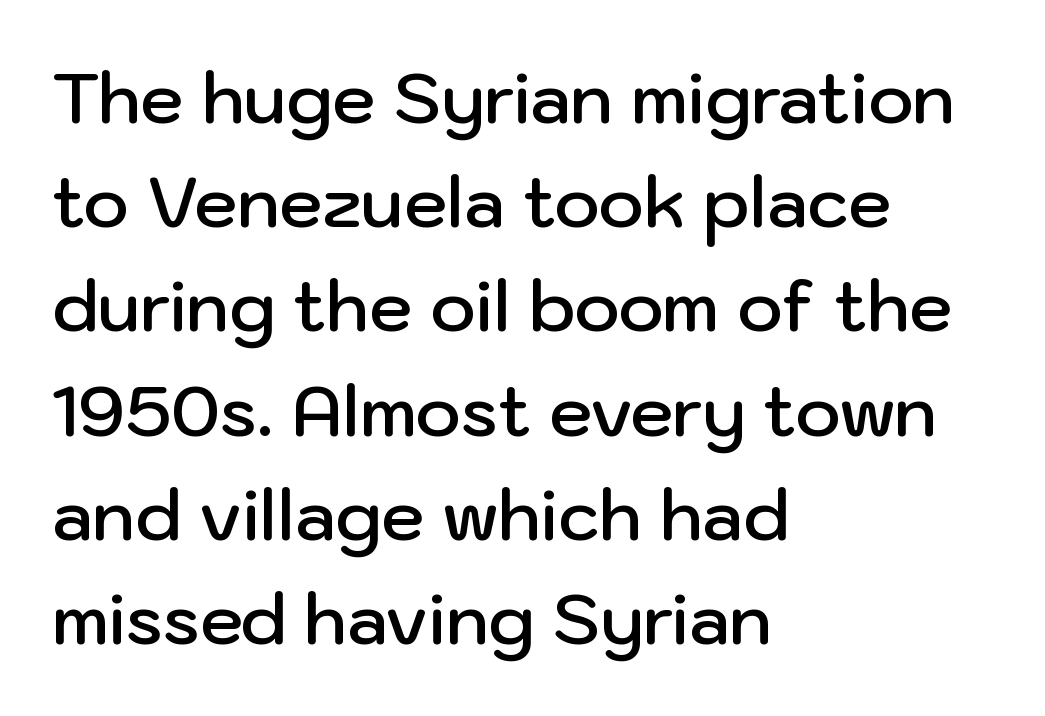
Q: Is the text bold? A: Semi-bold.
Q: Is the text italic (slanted)? A: No, it is upright.
Q: Is the typeface a serif or a sans-serif typeface? A: Sans-serif.
Q: Is the text underlined? A: No.
Q: How is the paragraph aligned? A: Left-aligned.
Q: Is the spacing between letters normal or unusually wide? A: Normal.
Q: Is the spacing between lines tight, normal or loose? A: Normal.
Q: Width (condensed, normal, or wide)? A: Normal.
Q: Stroke contrast? A: Low.
Q: x-height? A: Medium.
Q: Monospaced? A: No.
